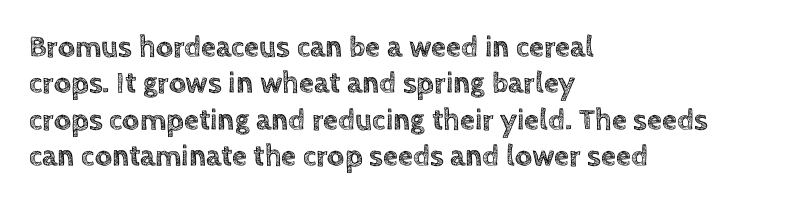
The image shows 30 px text type, upright; set left-aligned, line spacing 1.21x, normal letter spacing, not underlined; a large x-height.
